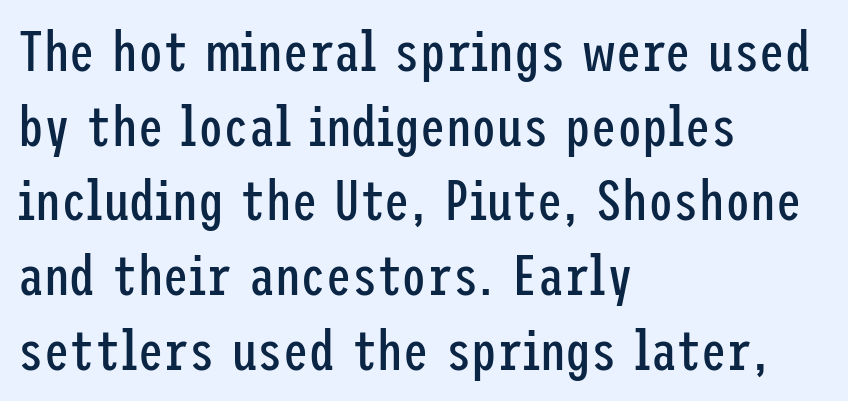
The cut favours lightness, reaching ordinary text weight at its darkest. Leading matches the norm, producing a regular column. The letters carry no serifs — their stems end cleanly without finishing strokes. Italic: no, the glyphs are upright roman. Compared with a centered layout, this one pins lines to the left instead. Standard letterfit; no display-style spreading of the glyphs.
